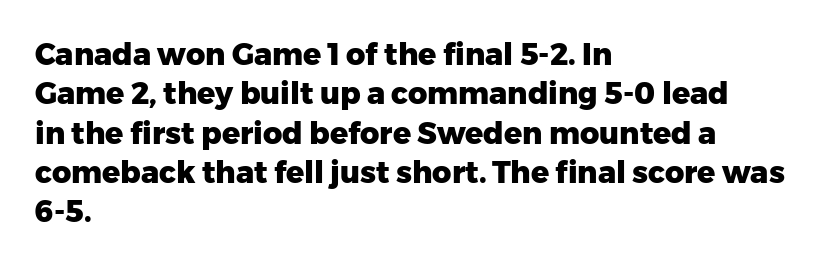
{"serif": "no", "italic": "no", "bold": "yes", "weight": "heavy", "width": "normal", "stroke_contrast": "low", "x_height": "medium", "monospaced": "no", "underline": "no", "align": "left", "line_spacing": "normal", "line_spacing_ratio": 1.31, "letter_spacing": "normal", "letter_spacing_em": 0.0, "glyph_px": 30}
